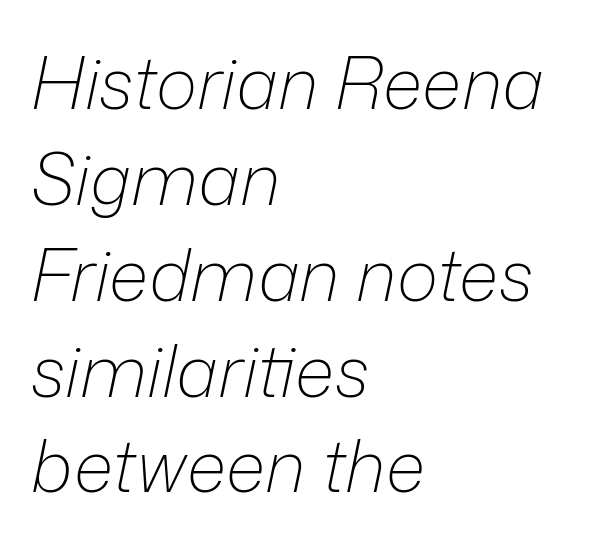
{"italic": "yes", "lean": "right", "slant_degrees": 12, "bold": "no", "weight": "light", "width": "normal", "stroke_contrast": "low", "x_height": "medium", "monospaced": "no", "underline": "no", "align": "left", "line_spacing": "normal", "line_spacing_ratio": 1.35, "letter_spacing": "normal", "letter_spacing_em": 0.0, "glyph_px": 71}
